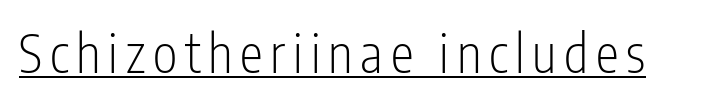
Q: Is the text bold? A: No.
Q: Is the text italic (slanted)? A: No, it is upright.
Q: Is the typeface a serif or a sans-serif typeface? A: Sans-serif.
Q: Is the text underlined? A: Yes.
Q: Width (condensed, normal, or wide)? A: Condensed.
Q: Stroke contrast? A: Low.
Q: x-height? A: Medium.
Q: Monospaced? A: No.
